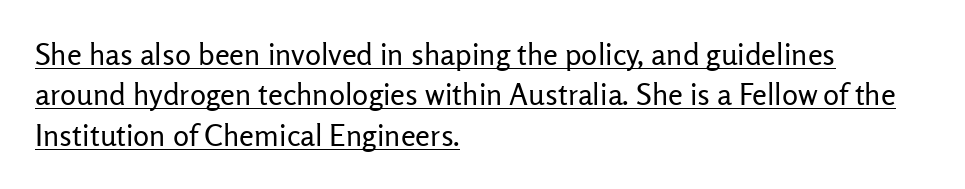
Check where the strokes stop: nothing finishes them off — pure sans. The line texture is even and compact thanks to regular tracking. Stems here are at most as thick as an everyday book face. The lettering holds an erect, upright posture throughout.
